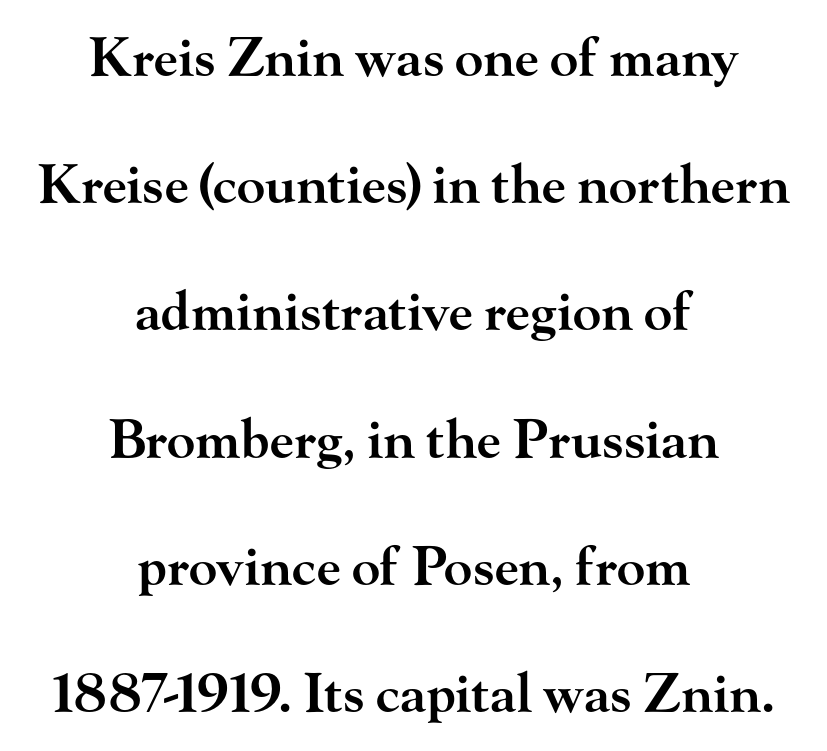
Q: Is the text bold? A: Semi-bold.
Q: Is the text italic (slanted)? A: No, it is upright.
Q: Is the typeface a serif or a sans-serif typeface? A: Serif.
Q: Is the text underlined? A: No.
Q: How is the paragraph aligned? A: Centered.
Q: Is the spacing between letters normal or unusually wide? A: Normal.
Q: Is the spacing between lines tight, normal or loose? A: Loose.
Q: Width (condensed, normal, or wide)? A: Wide.
Q: Stroke contrast? A: High.
Q: x-height? A: Small.
Q: Monospaced? A: No.
